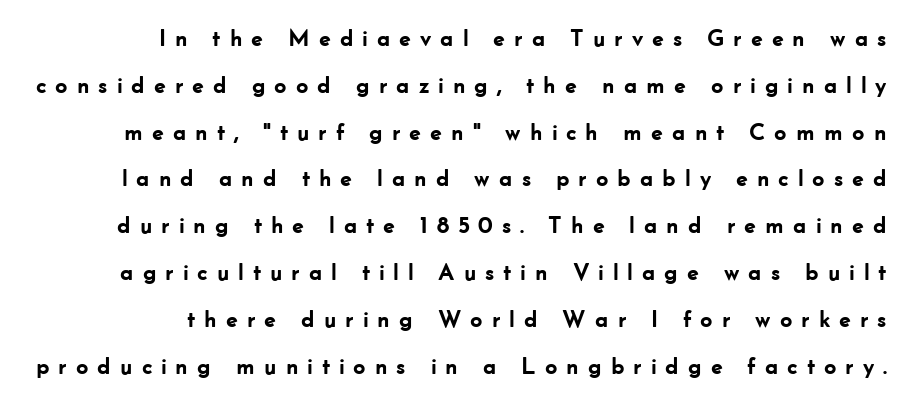
The axis of the letterforms is exactly vertical. This block would shrink considerably if given ordinary leading; it's expanded now. Teacher's note: observe the even right margin — that is flush-right alignment. Is the type bold? Yes — the strokes are clearly thick and heavy.
